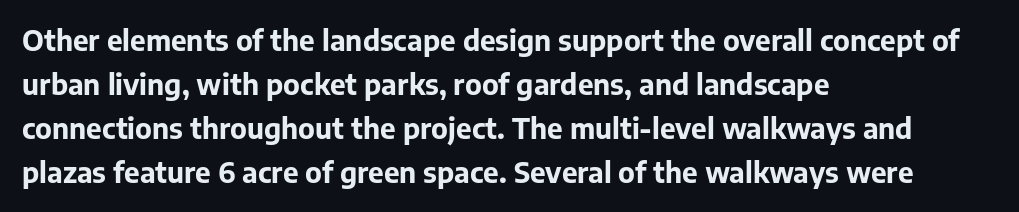
A sans-serif font was chosen for this passage. Observe the ordinary spacing: letters are neighbours, not strangers. Designer's note — italics off, roman on. Caption: multi-line text, flush left, ragged right. You'd pick this weight for a headline — it's a proper bold.
